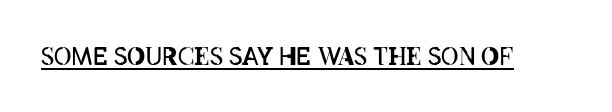
Q: Is the text bold? A: No.
Q: Is the text italic (slanted)? A: No, it is upright.
Q: Is the text underlined? A: Yes.
Q: Is the spacing between letters normal or unusually wide? A: Normal.
